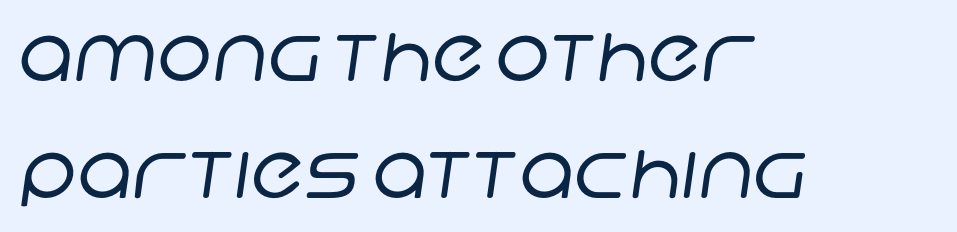
The image shows 78 px regular-weight sans-serif type; set left-aligned, normal line spacing (1.5x), normal letter spacing, not underlined; low stroke contrast and a large x-height.
